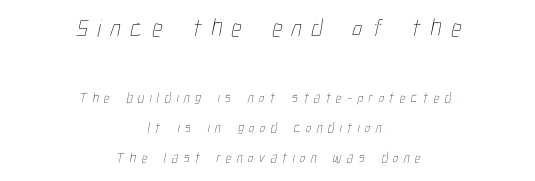
On a weight scale, this lands at 450 or below. Glyph-to-glyph distance is far greater than everyday printed text. Compared with typical paragraphs, the rows here are farther apart. The lines in this sample share a center point and differ in where they start and stop. Descenders are the only things crossing below the line. Is the lower block the larger one? No — the upper block carries the bigger type.
